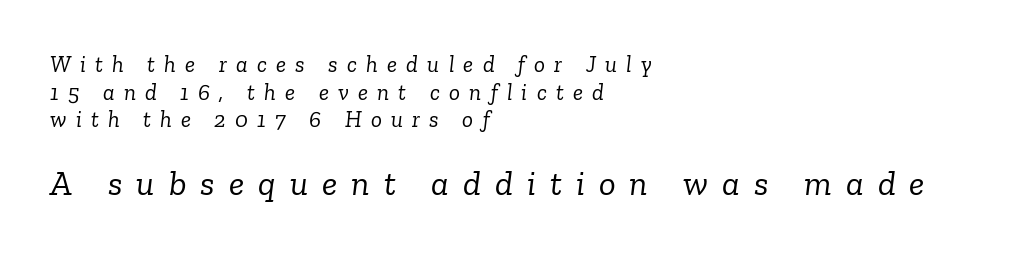
Q: Is the text bold? A: No.
Q: Is the text italic (slanted)? A: Yes, it leans right by about 6 degrees.
Q: Is the typeface a serif or a sans-serif typeface? A: Serif.
Q: Is the text underlined? A: No.
Q: How is the paragraph aligned? A: Left-aligned.
Q: Is the spacing between letters normal or unusually wide? A: Unusually wide.
Q: Which block of text is set in a larger size, the first (top) or the second (bottom)? A: The second (bottom) one.
Q: Width (condensed, normal, or wide)? A: Normal.
Q: Stroke contrast? A: Low.
Q: x-height? A: Medium.
Q: Monospaced? A: No.
